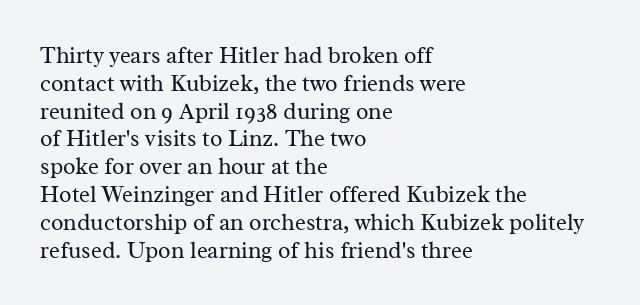
Italic: no, the glyphs are upright roman. Typeset ragged right — the left edge is the straight one. The gaps between neighbouring characters are ordinary and unremarkable. No letter is thick-stroked: the sample isn't bold. Lines of text with bare space underneath.
